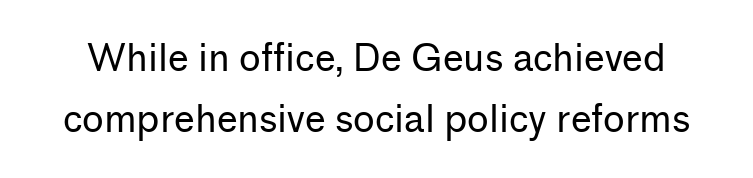
The image shows 37 px regular-weight sans-serif type, upright; set normal line spacing (1.65x), normal letter spacing, not underlined; low stroke contrast and a medium x-height.
